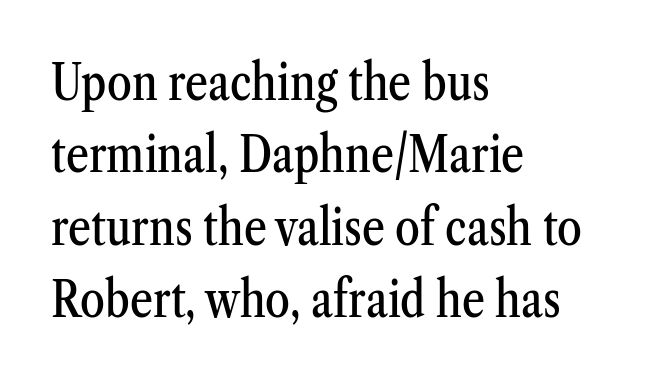
The passage shown stacks its lines at a standard gap. A serif font was chosen for this passage. A typesetter would call this proportional, since set widths differ per character. The typography opts for an upright posture over an oblique one. Short note: letters normally spaced.
